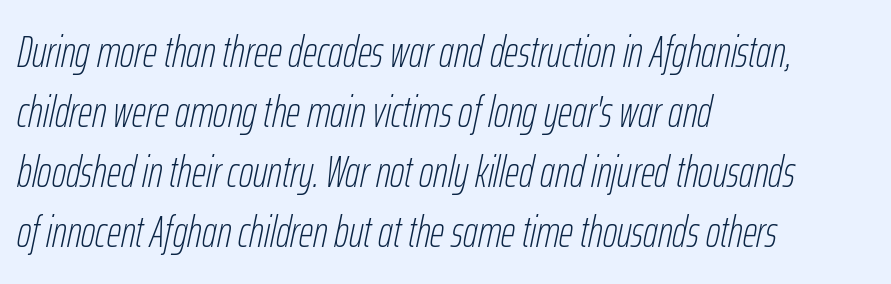
Q: Is the text bold? A: No.
Q: Is the text italic (slanted)? A: Yes, it leans right by about 12 degrees.
Q: Is the text underlined? A: No.
Q: How is the paragraph aligned? A: Left-aligned.
Q: Is the spacing between letters normal or unusually wide? A: Normal.
Q: Is the spacing between lines tight, normal or loose? A: Normal.
Q: Width (condensed, normal, or wide)? A: Condensed.
Q: Stroke contrast? A: Low.
Q: x-height? A: Medium.
Q: Monospaced? A: No.
